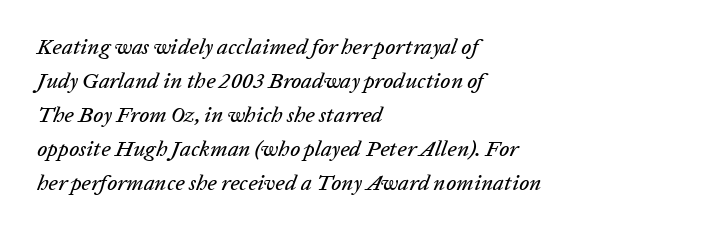
{"italic": "yes", "lean": "right", "slant_degrees": 20, "underline": "no", "align": "left", "line_spacing": "normal", "line_spacing_ratio": 1.55, "letter_spacing": "normal", "letter_spacing_em": 0.0, "glyph_px": 22}
